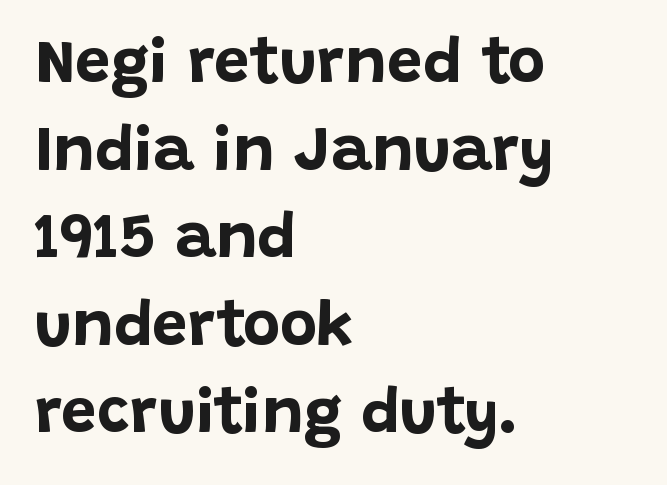
Compared with typical body copy, the letter spacing here is the same. Rule under the text: the space is simply empty. Posture: vertical. Look at the bottom of the vertical strokes: they stop flat, with no serifs. This sample has the flowing, uneven cadence of proportional lettering. You'd pick this weight for a headline — it's a proper bold.
